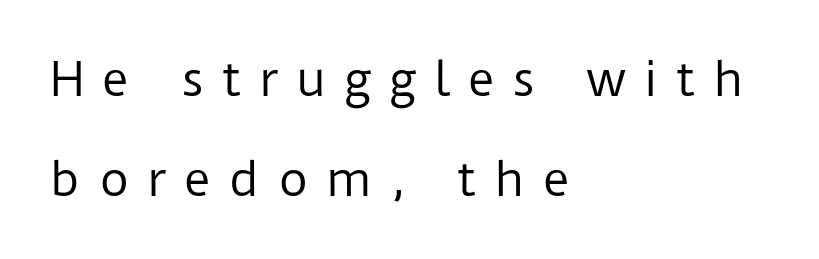
Each word looks stretched out because of the extra space between its letters. The text block is weighted toward the left margin, trailing off unevenly rightward. Character widths vary here, with narrow letters taking less room than wide ones. The font sits on the lighter half of the weight spectrum, regular included. Italic? Not at all — the glyphs are vertical. The glyphs are unaccompanied by any horizontal stroke below them.
